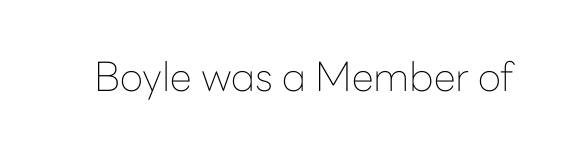
{"serif": "no", "italic": "no", "bold": "no", "weight": "thin", "width": "normal", "stroke_contrast": "low", "x_height": "medium", "monospaced": "no", "underline": "no", "letter_spacing": "normal", "letter_spacing_em": 0.0, "glyph_px": 40}
